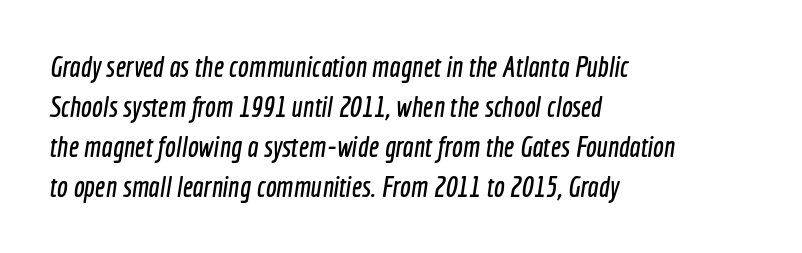
The image shows 29 px condensed sans-serif type; set left-aligned, normal line spacing (1.38x), normal letter spacing, not underlined; a medium x-height.
